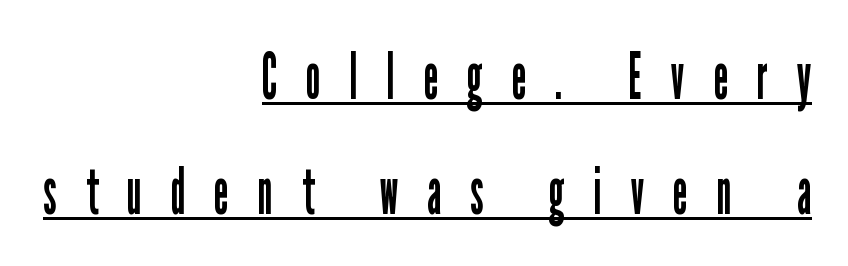
The image shows 64 px regular-weight, condensed sans-serif type, upright; set right-aligned, line spacing 1.79x, unusually wide letter spacing (+0.46 em), underlined; low stroke contrast and a medium x-height.
